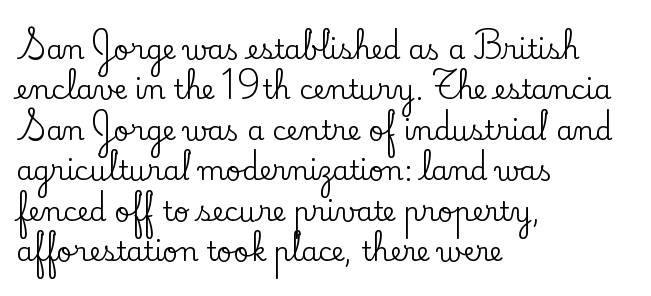
The image shows 27 px text type, upright; set left-aligned, normal line spacing (1.5x), normal letter spacing, not underlined.
